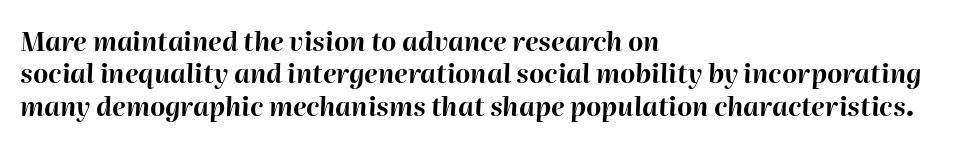
Leading: standard. This rendering uses left alignment, leaving the right contour irregular. Letters rest on an invisible, unmarked baseline. There's an unmistakable incline to the writing here.
